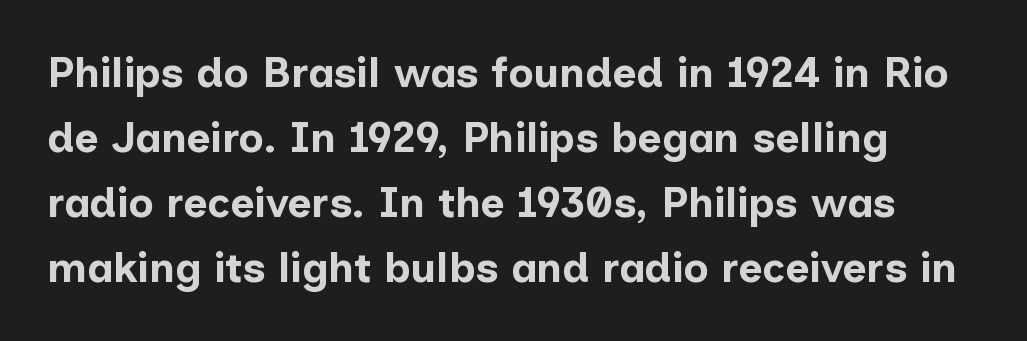
The image shows 42 px bold sans-serif type, upright; set normal line spacing (1.55x), normal letter spacing, not underlined; low stroke contrast and a medium x-height.
